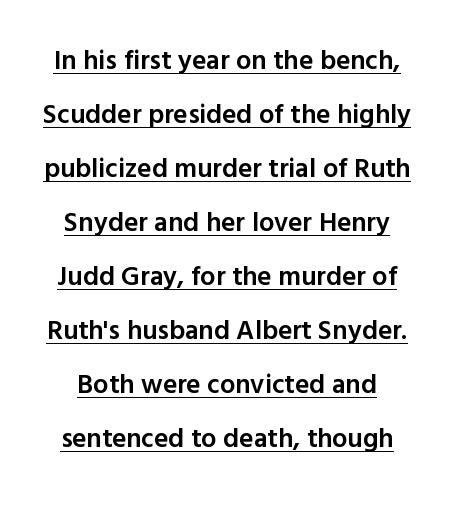
{"italic": "no", "bold": "semi", "underline": "yes", "line_spacing": "loose", "line_spacing_ratio": 2.0, "letter_spacing": "normal", "letter_spacing_em": 0.0, "glyph_px": 27}
